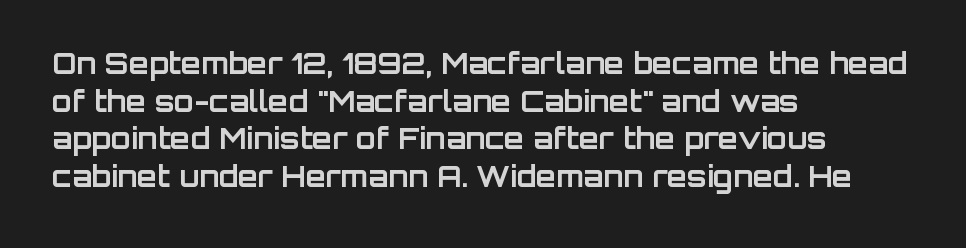
Q: Is the text bold? A: Yes.
Q: Is the text italic (slanted)? A: No, it is upright.
Q: Is the typeface a serif or a sans-serif typeface? A: Sans-serif.
Q: Is the text underlined? A: No.
Q: How is the paragraph aligned? A: Left-aligned.
Q: Is the spacing between letters normal or unusually wide? A: Normal.
Q: Is the spacing between lines tight, normal or loose? A: Normal.
Q: Width (condensed, normal, or wide)? A: Normal.
Q: Stroke contrast? A: Low.
Q: x-height? A: Large.
Q: Monospaced? A: No.
